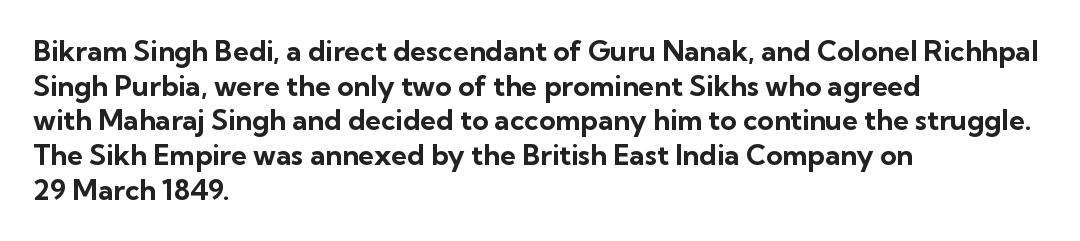
Q: Is the text bold? A: Yes.
Q: Is the text italic (slanted)? A: No, it is upright.
Q: Is the typeface a serif or a sans-serif typeface? A: Sans-serif.
Q: Is the text underlined? A: No.
Q: How is the paragraph aligned? A: Left-aligned.
Q: Is the spacing between letters normal or unusually wide? A: Normal.
Q: Width (condensed, normal, or wide)? A: Normal.
Q: Stroke contrast? A: Low.
Q: x-height? A: Medium.
Q: Monospaced? A: No.
